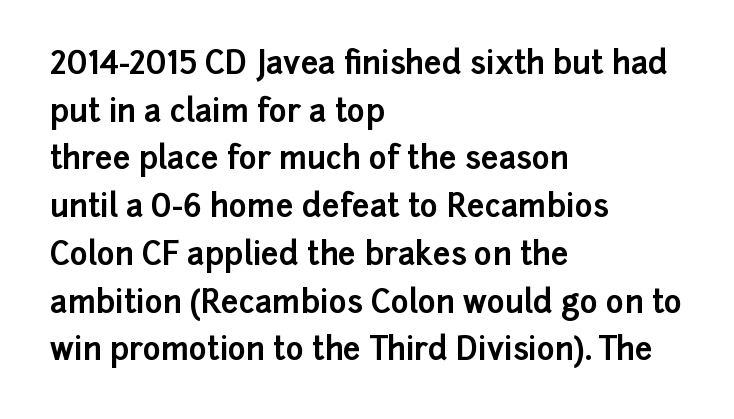
The image shows 31 px bold sans-serif type, upright; set left-aligned, normal line spacing (1.54x), normal letter spacing, not underlined; low stroke contrast and a medium x-height.
